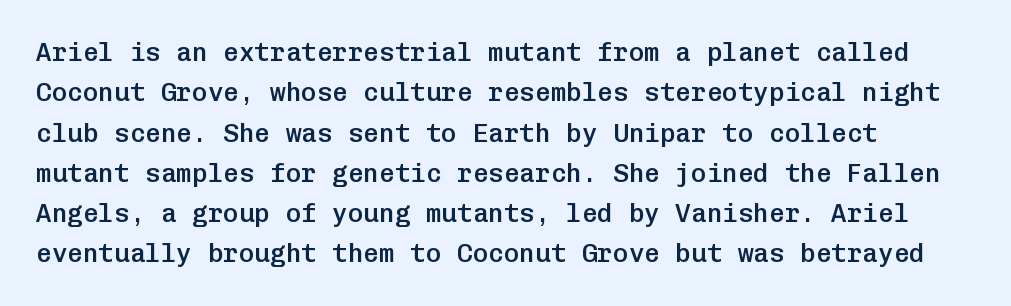
{"italic": "no", "bold": "semi", "underline": "no", "align": "left", "line_spacing": "normal", "line_spacing_ratio": 1.55, "letter_spacing": "normal", "letter_spacing_em": 0.0, "glyph_px": 26}
